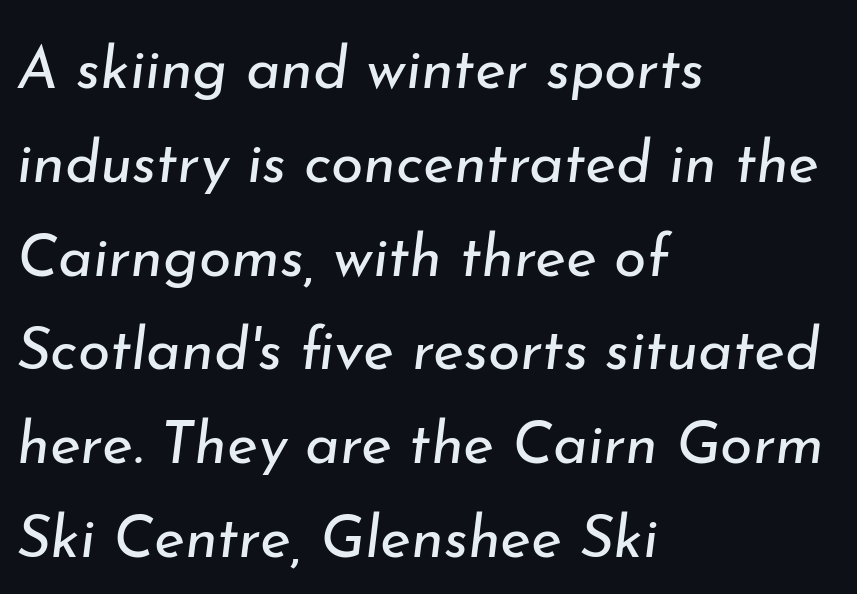
Q: Is the text bold? A: No.
Q: Is the text italic (slanted)? A: Yes, it leans right by about 7 degrees.
Q: Is the text underlined? A: No.
Q: How is the paragraph aligned? A: Left-aligned.
Q: Is the spacing between letters normal or unusually wide? A: Normal.
Q: Is the spacing between lines tight, normal or loose? A: Normal.
Q: Width (condensed, normal, or wide)? A: Normal.
Q: Stroke contrast? A: Low.
Q: x-height? A: Small.
Q: Monospaced? A: No.
